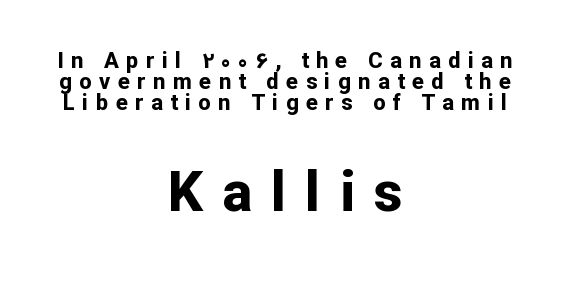
Q: Is the text bold? A: Yes.
Q: Is the text italic (slanted)? A: No, it is upright.
Q: Is the typeface a serif or a sans-serif typeface? A: Sans-serif.
Q: Is the text underlined? A: No.
Q: How is the paragraph aligned? A: Centered.
Q: Is the spacing between letters normal or unusually wide? A: Unusually wide.
Q: Is the spacing between lines tight, normal or loose? A: Tight.
Q: Which block of text is set in a larger size, the first (top) or the second (bottom)? A: The second (bottom) one.
Q: Width (condensed, normal, or wide)? A: Normal.
Q: Stroke contrast? A: Low.
Q: x-height? A: Medium.
Q: Monospaced? A: No.
